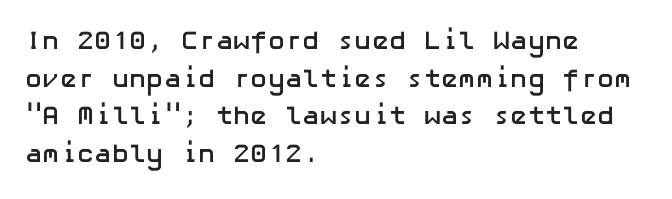
On the weight axis this lands at bold, roughly 700. Words float on clear page, feet unadorned. Interline gaps are of average width in this sample. The rendering keeps characters at their native spacing. In terms of posture, this sample is upright.
